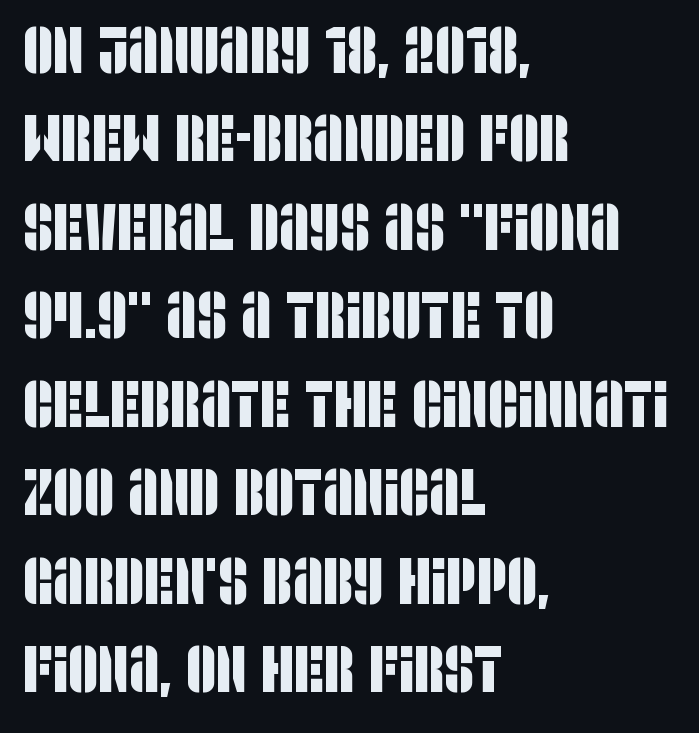
Q: Is the typeface a serif or a sans-serif typeface? A: Sans-serif.
Q: Is the text underlined? A: No.
Q: How is the paragraph aligned? A: Left-aligned.
Q: Is the spacing between letters normal or unusually wide? A: Normal.
Q: Is the spacing between lines tight, normal or loose? A: Normal.
Q: Width (condensed, normal, or wide)? A: Condensed.
Q: Stroke contrast? A: Low.
Q: x-height? A: Large.
Q: Monospaced? A: No.
